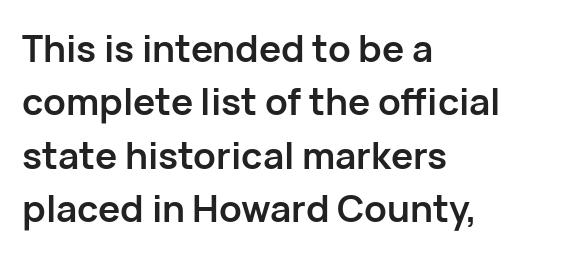
The typesetting leans heavy: a genuine bold. A roman cut, with each character standing at attention. The designer left line spacing at the default. Short and long lines alike share a common starting point at left.
